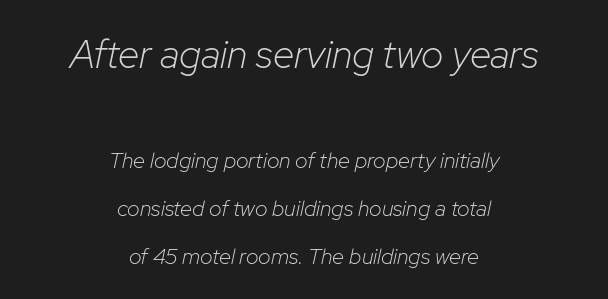
The image shows 39 px light type, italic (leaning right); set centered, loose line spacing (2.19x), normal letter spacing, not underlined; the first (top) block is 1.77x larger; low stroke contrast and a medium x-height.
